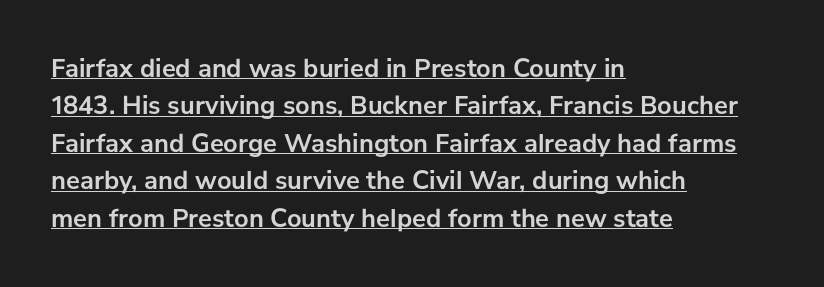
The image shows 26 px bold type, upright; set left-aligned, normal line spacing (1.44x), normal letter spacing, underlined.
